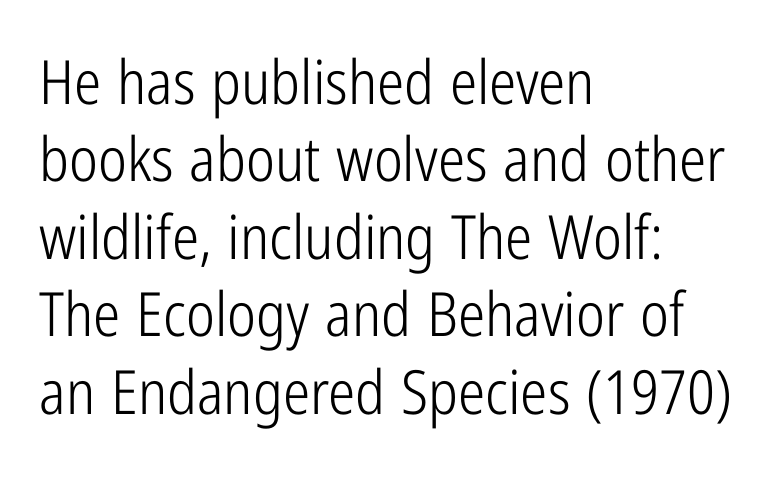
Q: Is the text bold? A: No.
Q: Is the text italic (slanted)? A: No, it is upright.
Q: Is the typeface a serif or a sans-serif typeface? A: Sans-serif.
Q: Is the text underlined? A: No.
Q: How is the paragraph aligned? A: Left-aligned.
Q: Is the spacing between letters normal or unusually wide? A: Normal.
Q: Is the spacing between lines tight, normal or loose? A: Normal.
Q: Width (condensed, normal, or wide)? A: Condensed.
Q: Stroke contrast? A: Low.
Q: x-height? A: Medium.
Q: Monospaced? A: No.
